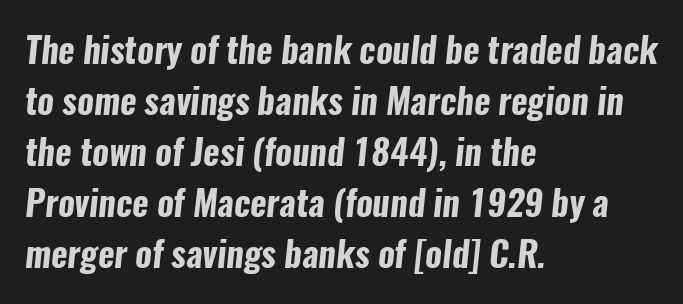
The image shows 35 px bold, condensed sans-serif type; set left-aligned, normal line spacing (1.46x), normal letter spacing, not underlined; low stroke contrast and a medium x-height.
